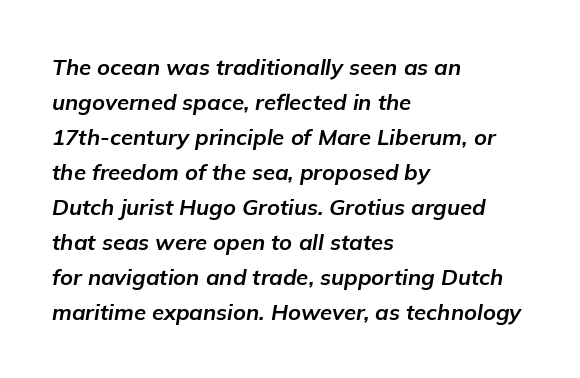
{"italic": "yes", "lean": "right", "slant_degrees": 9, "bold": "yes", "underline": "no", "align": "left", "line_spacing": "normal", "line_spacing_ratio": 1.59, "letter_spacing": "normal", "letter_spacing_em": 0.0, "glyph_px": 22}
